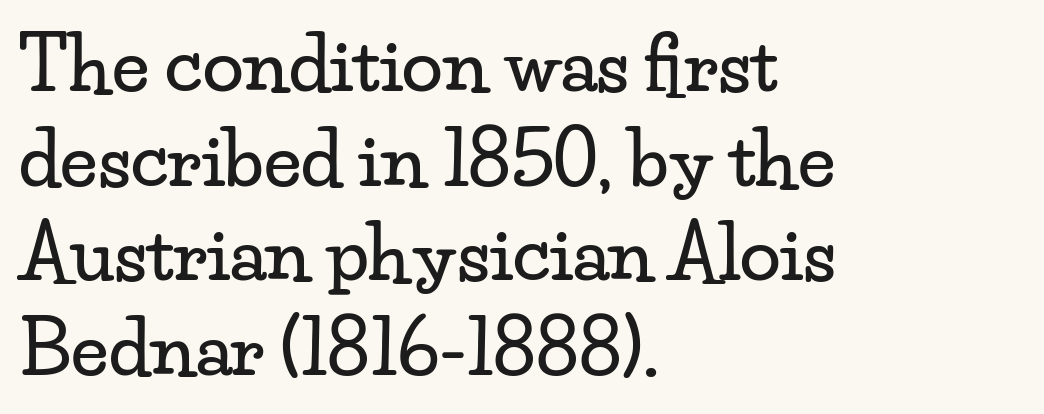
The image shows 74 px wide serif type, upright; set left-aligned, normal line spacing (1.28x), normal letter spacing, not underlined; low stroke contrast and a small x-height.
